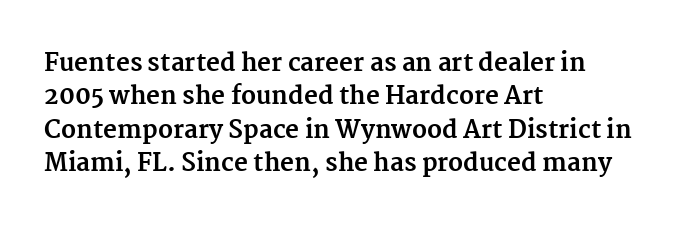
{"italic": "no", "bold": "yes", "underline": "no", "align": "left", "line_spacing": "normal", "line_spacing_ratio": 1.39, "letter_spacing": "normal", "letter_spacing_em": 0.0, "glyph_px": 24}
